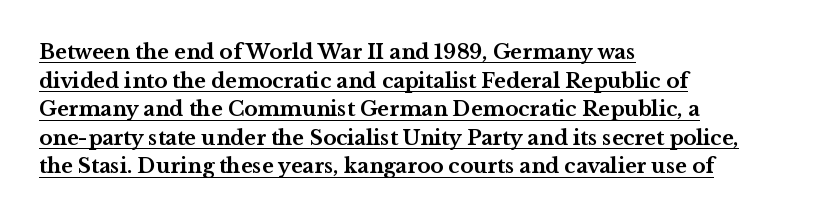
Layout note: lines flush left. The passage shown stacks its lines at a standard gap. The specimen includes a rule beneath the text block's lines. The letters stand upright; this is a roman face.
